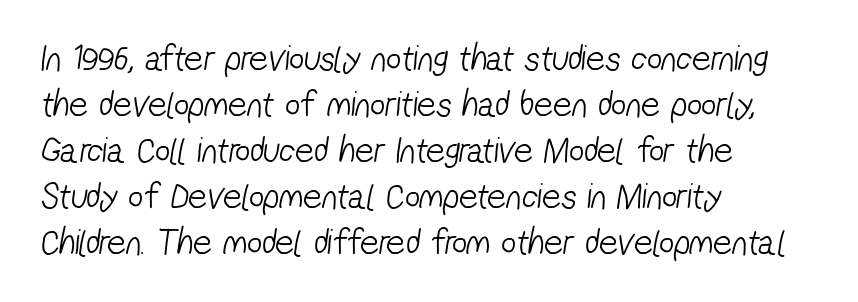
The image shows 37 px light, condensed sans-serif type; set left-aligned, line spacing 1.24x, normal letter spacing, not underlined; low stroke contrast and a medium x-height.
